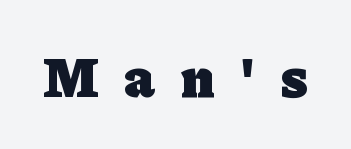
The image shows 56 px heavy serif type, upright; set unusually wide letter spacing (+0.47 em), not underlined; low stroke contrast and a medium x-height.
